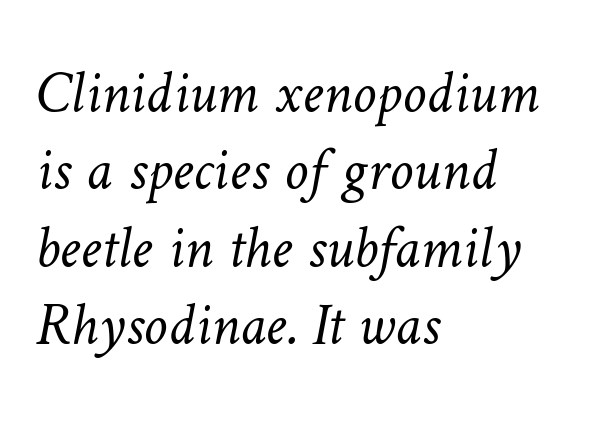
The rendering keeps characters at their native spacing. The passage shown stacks its lines at a standard gap. Note the varied advance widths — an 'i' is clearly narrower than an 'm'. The letterforms sit at book weight or below. Clear beneath every line of the passage. The paragraph has a hard left edge and a soft right edge.
